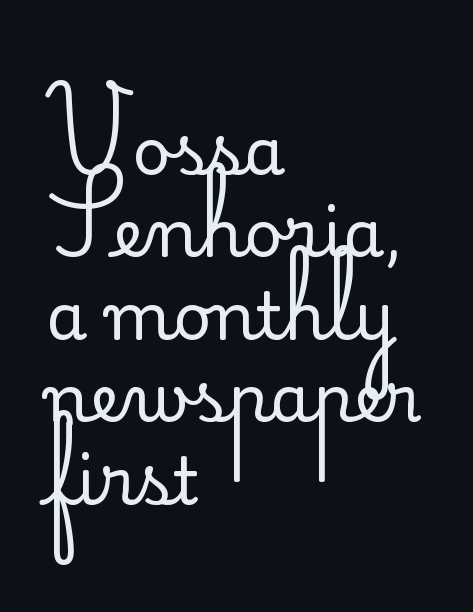
Q: Is the text bold? A: No.
Q: Is the text italic (slanted)? A: No, it is upright.
Q: Is the typeface a serif or a sans-serif typeface? A: Sans-serif.
Q: Is the text underlined? A: No.
Q: How is the paragraph aligned? A: Left-aligned.
Q: Is the spacing between letters normal or unusually wide? A: Normal.
Q: Is the spacing between lines tight, normal or loose? A: Normal.
Q: Width (condensed, normal, or wide)? A: Normal.
Q: Stroke contrast? A: Low.
Q: x-height? A: Small.
Q: Monospaced? A: No.
